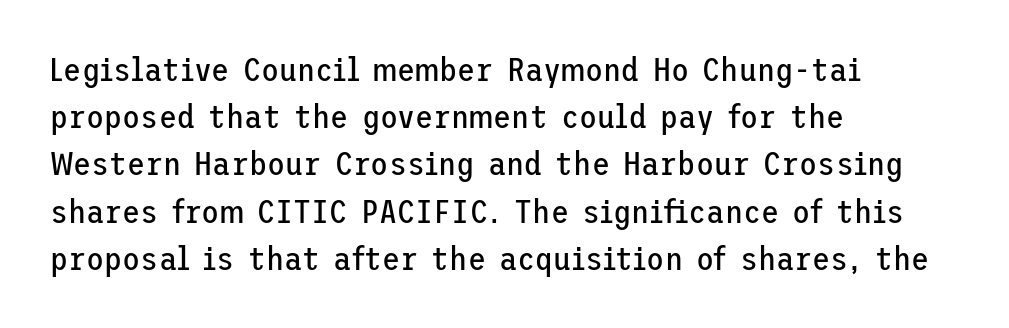
The image shows 33 px regular-weight sans-serif type, upright; set left-aligned, normal line spacing (1.43x), normal letter spacing, not underlined; low stroke contrast and a medium x-height.
